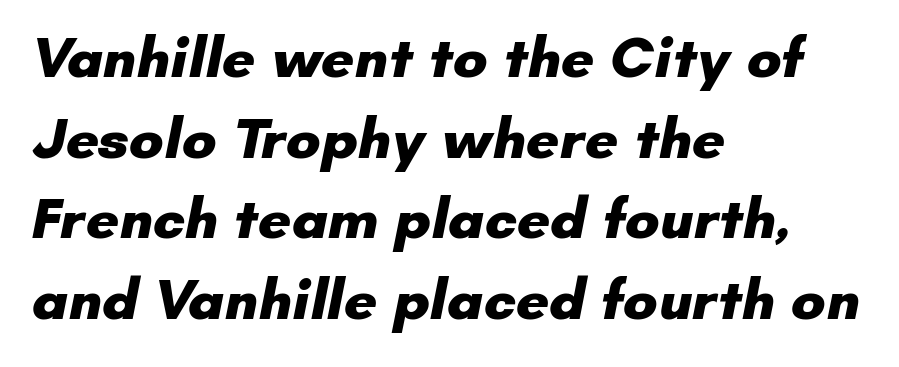
Q: Is the text bold? A: Yes.
Q: Is the typeface a serif or a sans-serif typeface? A: Sans-serif.
Q: Is the text underlined? A: No.
Q: How is the paragraph aligned? A: Left-aligned.
Q: Is the spacing between letters normal or unusually wide? A: Normal.
Q: Is the spacing between lines tight, normal or loose? A: Normal.
Q: Width (condensed, normal, or wide)? A: Normal.
Q: Stroke contrast? A: Low.
Q: x-height? A: Small.
Q: Monospaced? A: No.
